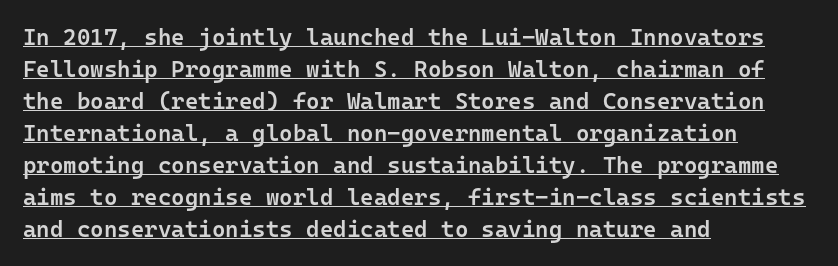
{"italic": "no", "bold": "semi", "underline": "yes", "align": "left", "line_spacing": "normal", "line_spacing_ratio": 1.39, "letter_spacing": "normal", "letter_spacing_em": 0.0, "glyph_px": 23}
